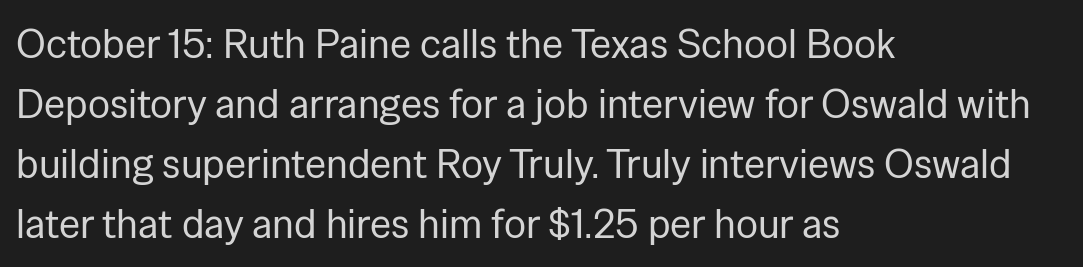
The image shows 41 px regular-weight sans-serif type, upright; set left-aligned, normal line spacing (1.46x), normal letter spacing, not underlined; low stroke contrast and a medium x-height.
